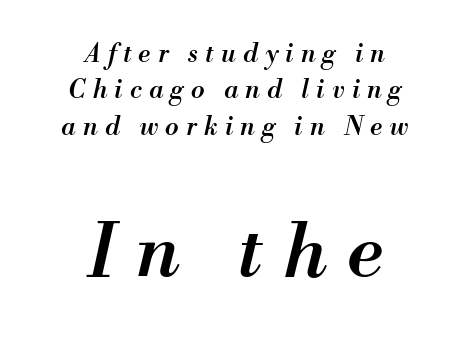
Is the block centered? Yes — each line is placed symmetrically about the middle. You could only call the tracking loose — the letters float apart. If you measured baseline to baseline, you'd find a middling distance. How heavy is the stroke? Medium-heavy — a semibold, shy of bold. Here the designer chose a conventional face with non-uniform glyph widths. Italic: yes, the glyphs are oblique.
